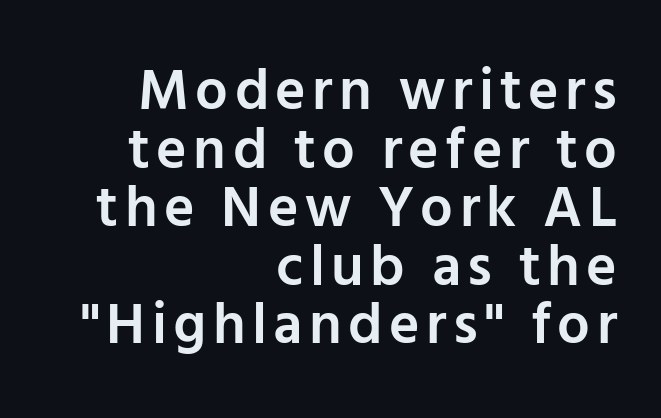
Q: Is the text bold? A: Semi-bold.
Q: Is the text italic (slanted)? A: No, it is upright.
Q: Is the typeface a serif or a sans-serif typeface? A: Sans-serif.
Q: Is the text underlined? A: No.
Q: How is the paragraph aligned? A: Right-aligned.
Q: Is the spacing between lines tight, normal or loose? A: Tight.
Q: Width (condensed, normal, or wide)? A: Normal.
Q: Stroke contrast? A: Low.
Q: x-height? A: Medium.
Q: Monospaced? A: No.
